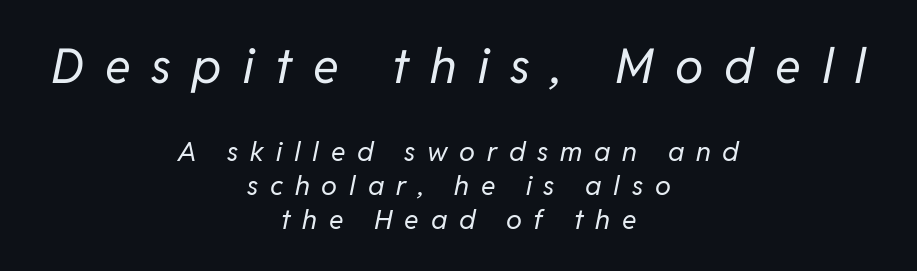
{"italic": "yes", "lean": "right", "slant_degrees": 11, "bold": "no", "weight": "regular", "width": "normal", "stroke_contrast": "low", "x_height": "medium", "monospaced": "no", "underline": "no", "align": "center", "line_spacing": "normal", "line_spacing_ratio": 1.26, "letter_spacing": "wide", "letter_spacing_em": 0.44, "larger_block": "first", "size_ratio": 1.78, "glyph_px": 48}
